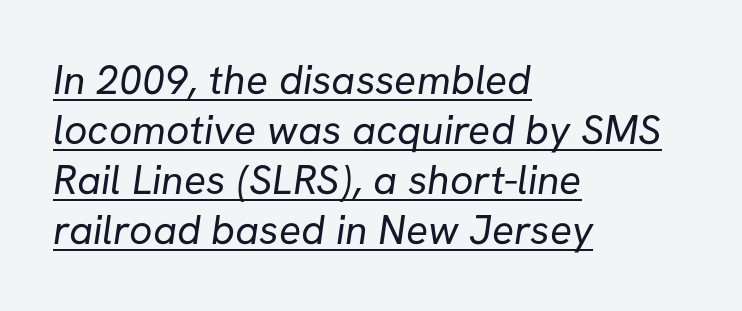
The image shows 41 px regular-weight sans-serif type; set left-aligned, line spacing 1.22x, normal letter spacing, underlined; low stroke contrast and a medium x-height.
